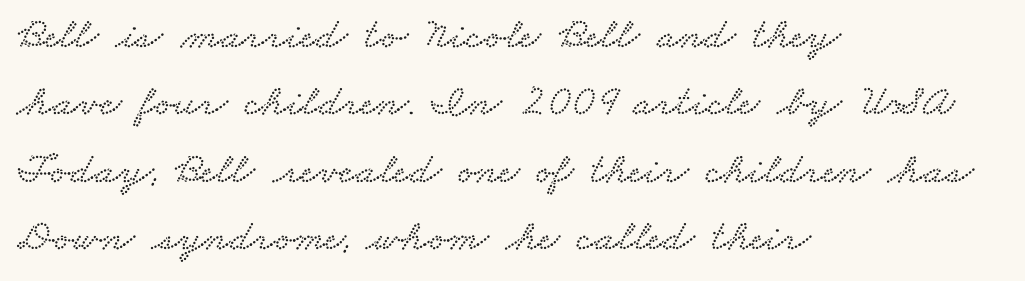
Q: Is the typeface a serif or a sans-serif typeface? A: Serif.
Q: Is the text underlined? A: No.
Q: How is the paragraph aligned? A: Left-aligned.
Q: Is the spacing between letters normal or unusually wide? A: Normal.
Q: Is the spacing between lines tight, normal or loose? A: Normal.
Q: Width (condensed, normal, or wide)? A: Wide.
Q: Stroke contrast? A: Low.
Q: x-height? A: Small.
Q: Monospaced? A: No.
